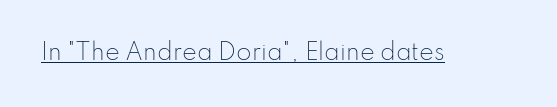
Does a line run under the words? Yes, clearly. Each word holds together tightly as a unit, with standard inter-letter gaps. When letters stand straight like this, we call the style roman or upright. Compared with a typical body face, this is equally light or lighter still.
